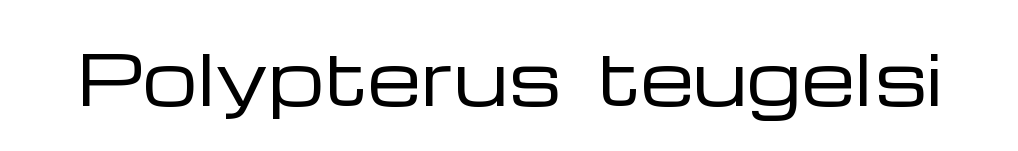
{"serif": "no", "italic": "no", "bold": "no", "weight": "regular", "width": "wide", "stroke_contrast": "low", "x_height": "medium", "monospaced": "no", "underline": "no", "letter_spacing": "normal", "letter_spacing_em": 0.0, "glyph_px": 69}
